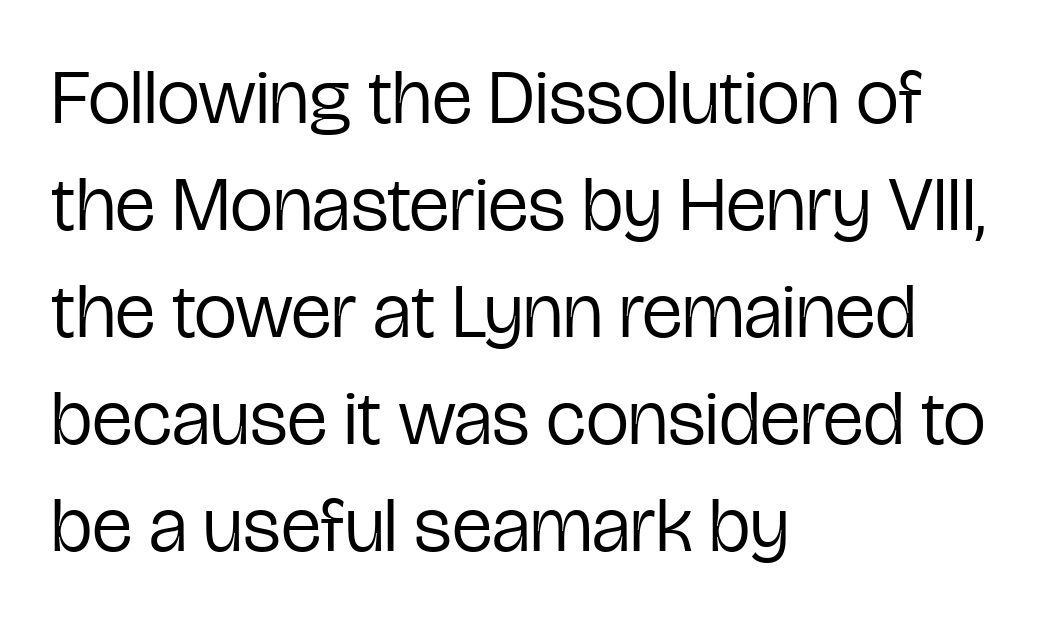
{"serif": "no", "italic": "no", "bold": "no", "weight": "regular", "width": "condensed", "stroke_contrast": "low", "x_height": "medium", "monospaced": "no", "underline": "no", "align": "left", "line_spacing": "normal", "line_spacing_ratio": 1.39, "letter_spacing": "normal", "letter_spacing_em": 0.0, "glyph_px": 77}
